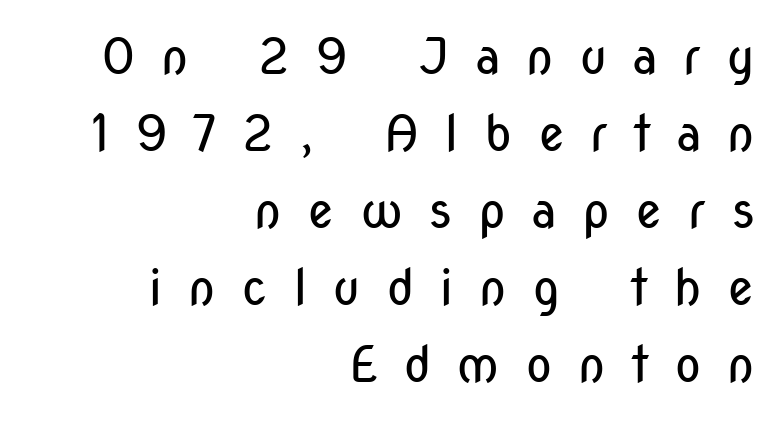
{"serif": "no", "italic": "no", "bold": "no", "weight": "regular", "width": "condensed", "stroke_contrast": "low", "x_height": "medium", "monospaced": "no", "underline": "no", "align": "right", "line_spacing": "normal", "line_spacing_ratio": 1.54, "letter_spacing": "wide", "letter_spacing_em": 0.5, "glyph_px": 50}
